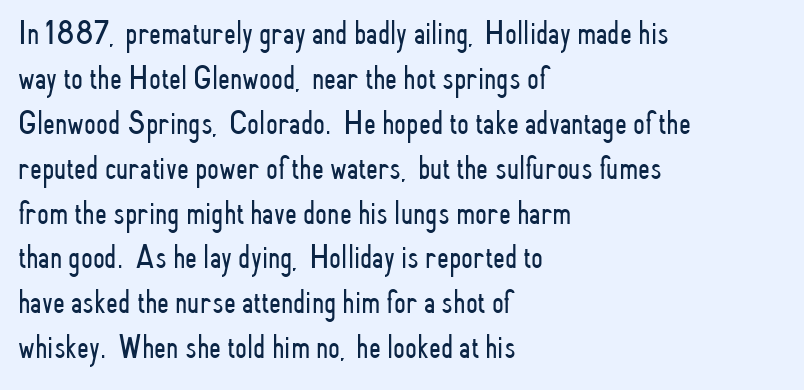
Q: Is the text bold? A: No.
Q: Is the text italic (slanted)? A: No, it is upright.
Q: Is the typeface a serif or a sans-serif typeface? A: Sans-serif.
Q: Is the text underlined? A: No.
Q: How is the paragraph aligned? A: Left-aligned.
Q: Is the spacing between letters normal or unusually wide? A: Normal.
Q: Is the spacing between lines tight, normal or loose? A: Normal.
Q: Width (condensed, normal, or wide)? A: Condensed.
Q: Stroke contrast? A: Low.
Q: x-height? A: Small.
Q: Monospaced? A: No.
